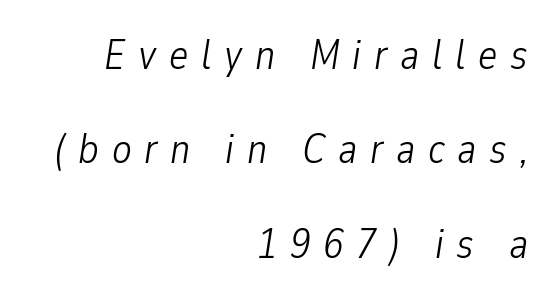
Q: Is the text bold? A: No.
Q: Is the text italic (slanted)? A: Yes, it leans right by about 9 degrees.
Q: Is the text underlined? A: No.
Q: How is the paragraph aligned? A: Right-aligned.
Q: Is the spacing between letters normal or unusually wide? A: Unusually wide.
Q: Is the spacing between lines tight, normal or loose? A: Loose.
Q: Width (condensed, normal, or wide)? A: Condensed.
Q: Stroke contrast? A: Low.
Q: x-height? A: Medium.
Q: Monospaced? A: No.
